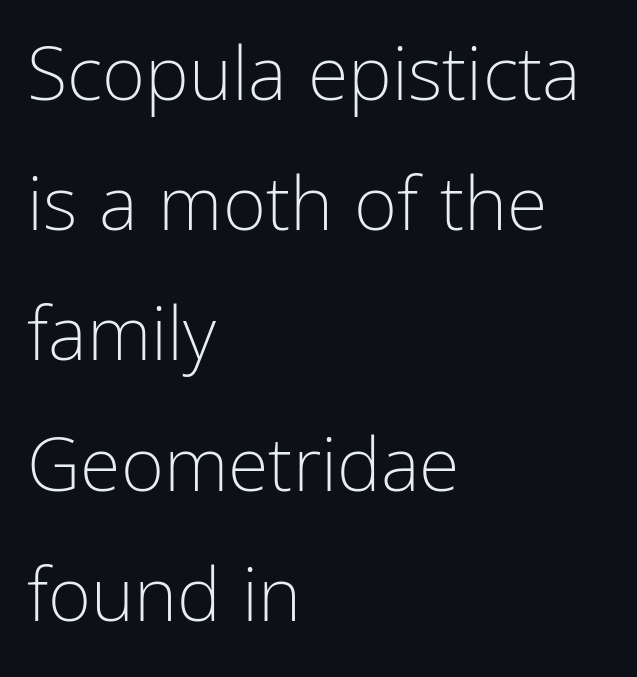
The font's upright variant was chosen for this text. Typographically, this falls in the sans-serif category. The setting favours the left margin, as ordinary paragraphs usually do. Here the designer chose a conventional face with non-uniform glyph widths. Check the space under the baseline: it is left empty. Weight class: somewhere from thin through regular.
